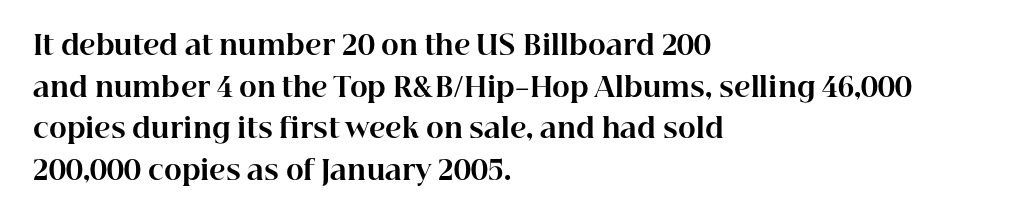
The image shows 27 px bold type, upright; set left-aligned, normal line spacing (1.54x), normal letter spacing, not underlined.
